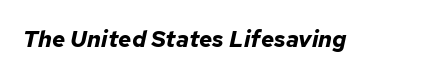
Would a proofreader flag this as italicized? Yes. The glyphs are unaccompanied by any horizontal stroke below them. Observe the ordinary spacing: letters are neighbours, not strangers. Chunky letters — that's bold for sure.
